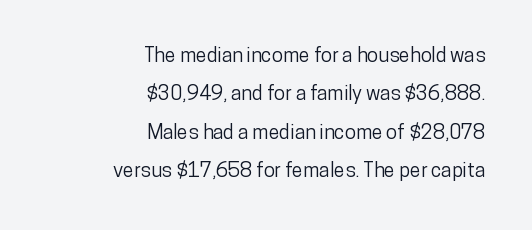
Every stem runs plumb, perpendicular to the baseline. All the whitespace from short lines collects on the left. Tracking here is standard; glyphs follow each other at the usual distance. Summary of vertical rhythm: relaxed, with wide interline spacing. The space beneath each line is pristine and unruled.
